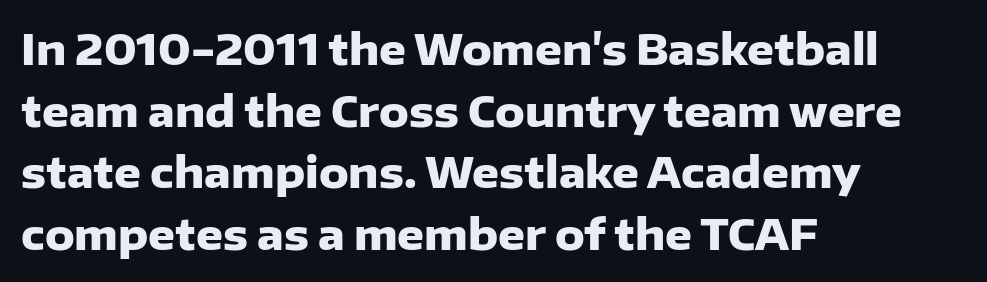
The axis of the letterforms is exactly vertical. Is this a sans? Yes — the strokes have no serifs. Just letters on the line, the space beneath them empty. Proportional: the letters do not fall into vertical columns.
